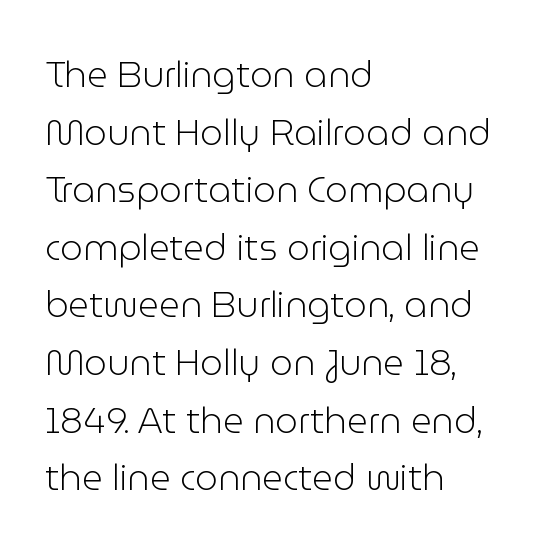
Every stem runs plumb, perpendicular to the baseline. Reading down the block, your eye returns to a fixed left position each line. Tracking value appears to be zero — textbook default spacing. Proportional: the letters do not fall into vertical columns. Baseline-to-baseline distance is the conventional proportion of letter height. The font sits on the lighter half of the weight spectrum, regular included.
